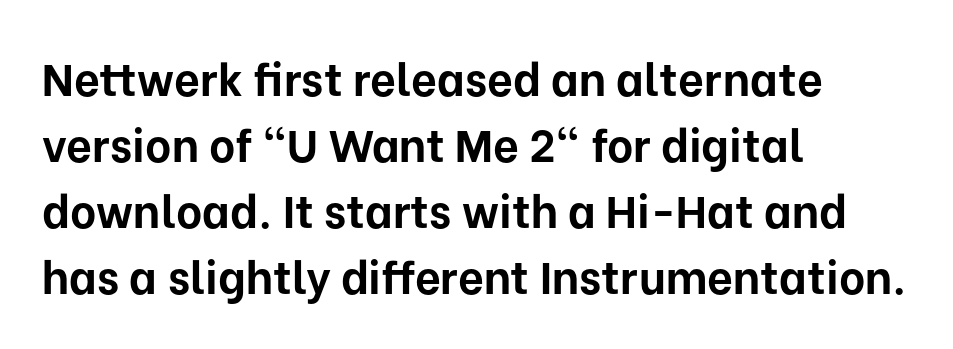
{"serif": "no", "italic": "no", "bold": "yes", "weight": "bold", "width": "normal", "stroke_contrast": "low", "x_height": "medium", "monospaced": "no", "underline": "no", "align": "left", "line_spacing": "normal", "line_spacing_ratio": 1.47, "letter_spacing": "normal", "letter_spacing_em": 0.0, "glyph_px": 45}
